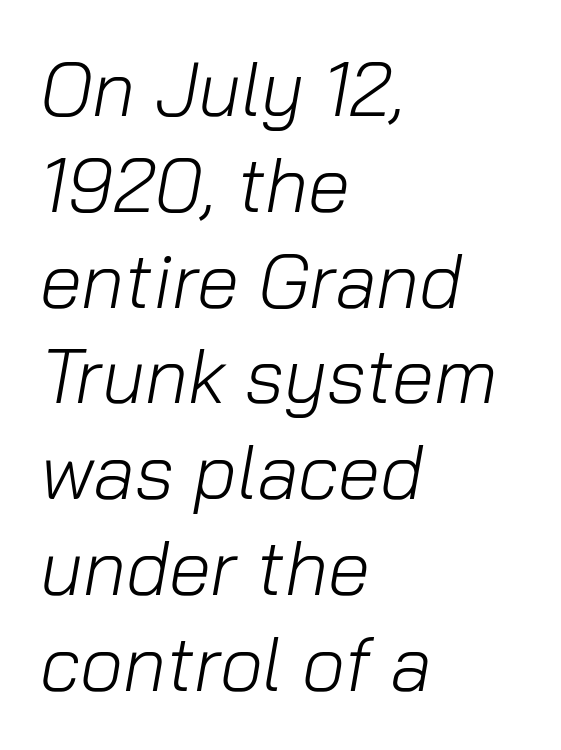
{"italic": "yes", "lean": "right", "slant_degrees": 10, "bold": "no", "weight": "light", "width": "normal", "stroke_contrast": "low", "x_height": "medium", "monospaced": "no", "underline": "no", "align": "left", "line_spacing": "normal", "line_spacing_ratio": 1.26, "letter_spacing": "normal", "letter_spacing_em": 0.0, "glyph_px": 76}
